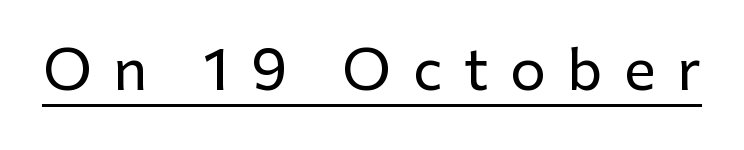
The image shows 56 px sans-serif type, upright; set unusually wide letter spacing (+0.39 em), underlined; low stroke contrast and a medium x-height.
